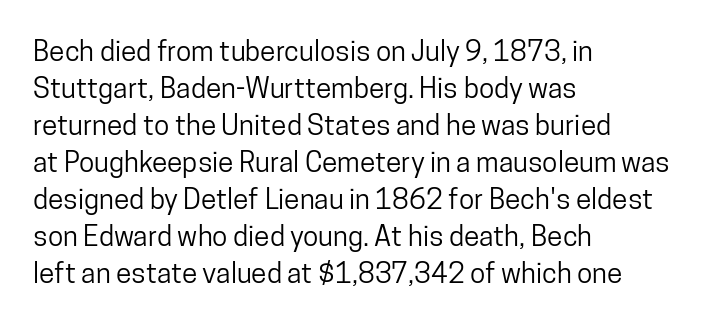
Q: Is the text italic (slanted)? A: No, it is upright.
Q: Is the typeface a serif or a sans-serif typeface? A: Sans-serif.
Q: Is the text underlined? A: No.
Q: How is the paragraph aligned? A: Left-aligned.
Q: Is the spacing between letters normal or unusually wide? A: Normal.
Q: Is the spacing between lines tight, normal or loose? A: Normal.
Q: Width (condensed, normal, or wide)? A: Condensed.
Q: Stroke contrast? A: Low.
Q: x-height? A: Medium.
Q: Monospaced? A: No.
